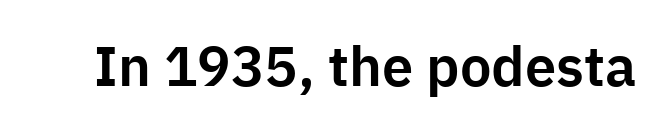
The image shows 56 px sans-serif type, upright; set normal letter spacing, not underlined; low stroke contrast and a medium x-height.
